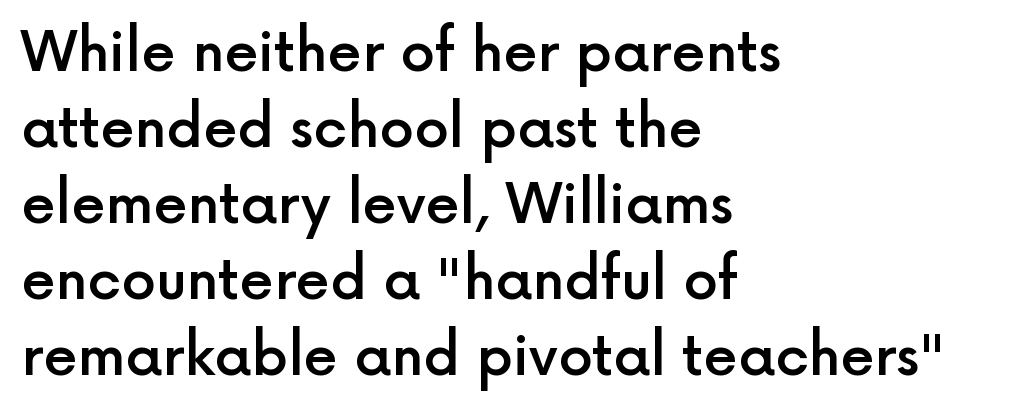
Vertical spacing — default. The baseline area is clear. These lines are rendered in a variable-pitch font. The font's upright variant was chosen for this text. The lines are quadded left.
